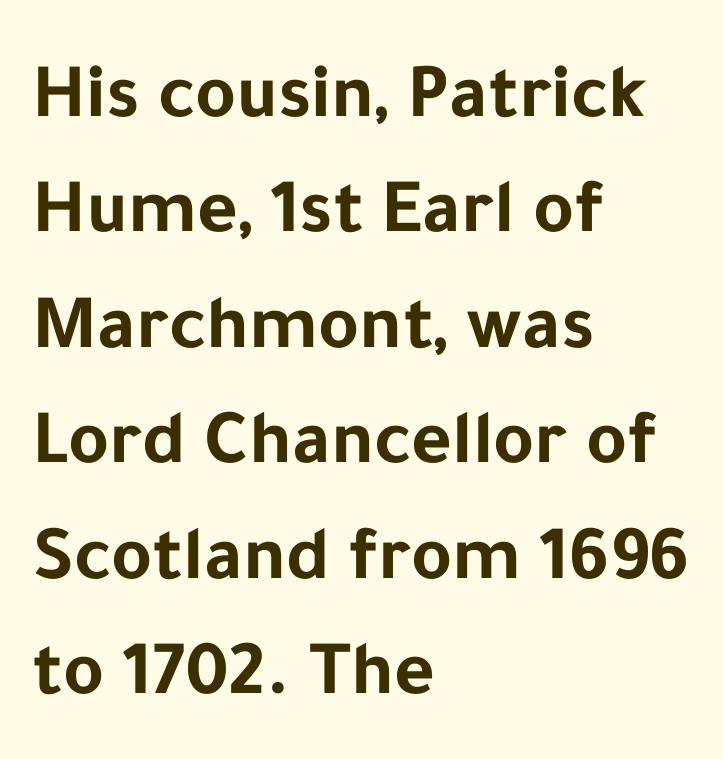
Posture: upright roman. Serif or sans? Sans — the stroke terminals are bare. Stroke thickness is high; the sample reads as a true bold. How are the letters spaced? Ordinarily, with no added tracking. Rule under the text: the space is simply empty. Looks like regular typesetting: each glyph gets only the width it needs.
